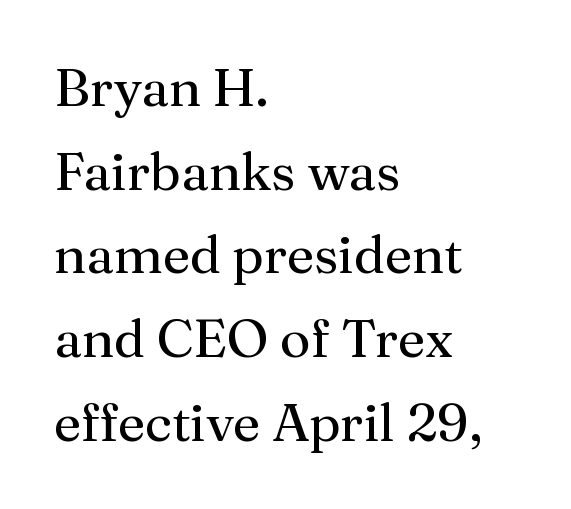
The image shows 53 px regular-weight serif type, upright; set left-aligned, normal line spacing (1.58x), normal letter spacing, not underlined; medium stroke contrast and a medium x-height.
